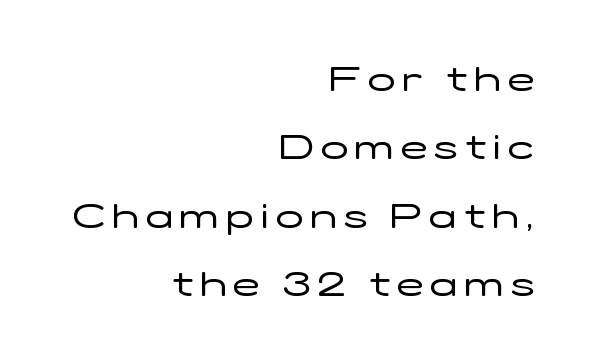
Designer's note — italics off, roman on. Check under the words: just untouched page. No chunkiness to these letters — they're not bold. A great deal of white space separates one row of letters from the next. The passage shown has open, widely tracked lettering throughout.
